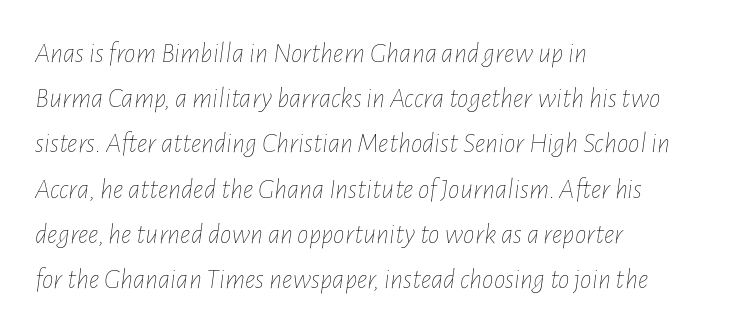
Slanted lettering throughout. Heft: none added — not bold. The strip under each line holds only bare page. Successive baselines arrive at the customary interval. Casual observation: everything's shoved over to the left.
